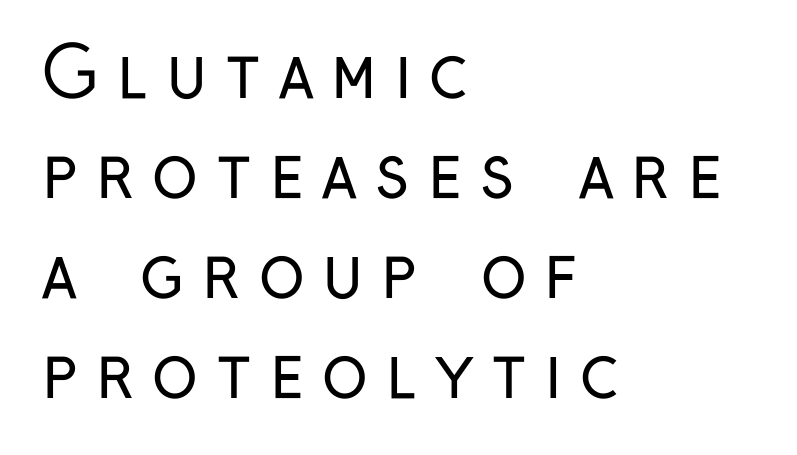
Q: Is the text bold? A: No.
Q: Is the text italic (slanted)? A: No, it is upright.
Q: Is the typeface a serif or a sans-serif typeface? A: Sans-serif.
Q: Is the text underlined? A: No.
Q: How is the paragraph aligned? A: Left-aligned.
Q: Is the spacing between letters normal or unusually wide? A: Unusually wide.
Q: Is the spacing between lines tight, normal or loose? A: Normal.
Q: Width (condensed, normal, or wide)? A: Condensed.
Q: Stroke contrast? A: Low.
Q: x-height? A: Medium.
Q: Monospaced? A: No.
